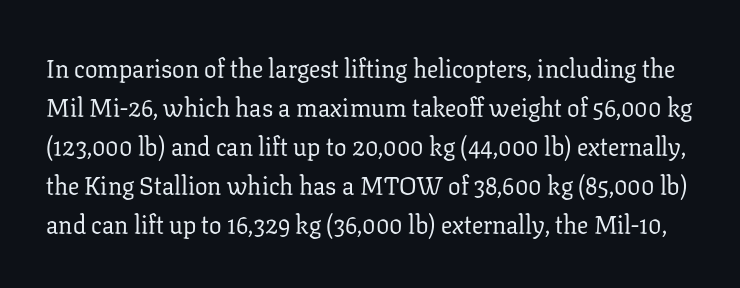
{"italic": "no", "bold": "no", "underline": "no", "line_spacing": "normal", "line_spacing_ratio": 1.56, "letter_spacing": "normal", "letter_spacing_em": 0.0, "glyph_px": 25}
